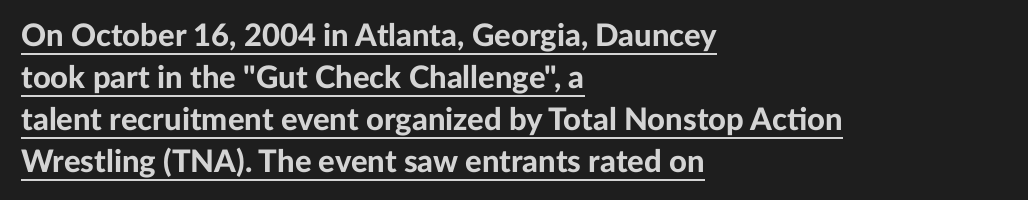
The image shows 31 px bold sans-serif type, upright; set left-aligned, normal line spacing (1.35x), normal letter spacing, underlined; low stroke contrast and a medium x-height.
